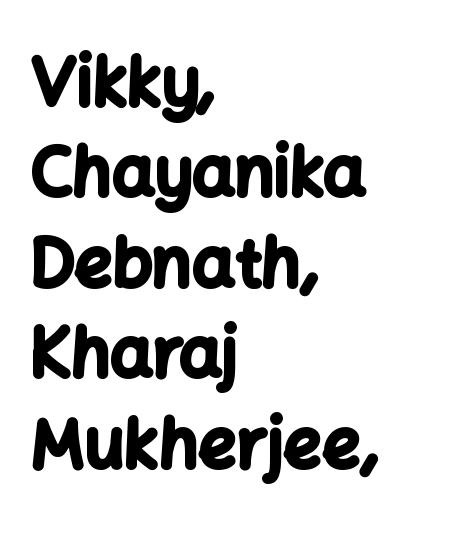
The image shows 67 px bold sans-serif type, upright; set left-aligned, normal line spacing (1.35x), normal letter spacing, not underlined; low stroke contrast and a medium x-height.
